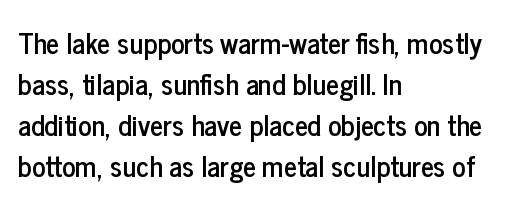
Q: Is the text italic (slanted)? A: No, it is upright.
Q: Is the typeface a serif or a sans-serif typeface? A: Sans-serif.
Q: Is the text underlined? A: No.
Q: How is the paragraph aligned? A: Left-aligned.
Q: Is the spacing between letters normal or unusually wide? A: Normal.
Q: Is the spacing between lines tight, normal or loose? A: Normal.
Q: Width (condensed, normal, or wide)? A: Condensed.
Q: Stroke contrast? A: Low.
Q: x-height? A: Medium.
Q: Monospaced? A: No.
